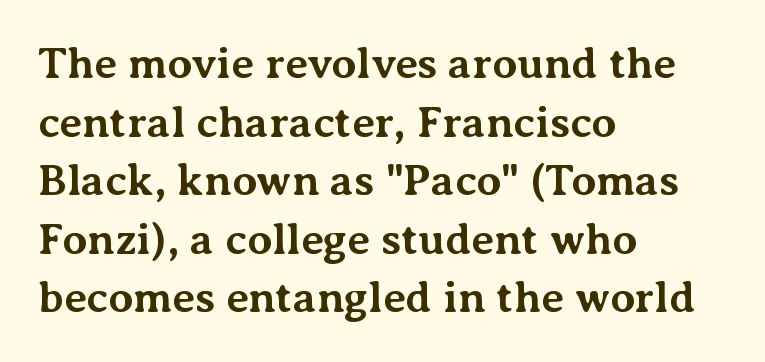
Think of a printed novel: that variable character pitch is what you see here. Quick note: underline off. This sample uses a serif face. The leading is moderate, giving the passage an even texture. Unlike italic type, these characters show no tilt at all. The passage shown is emphatically bold.
